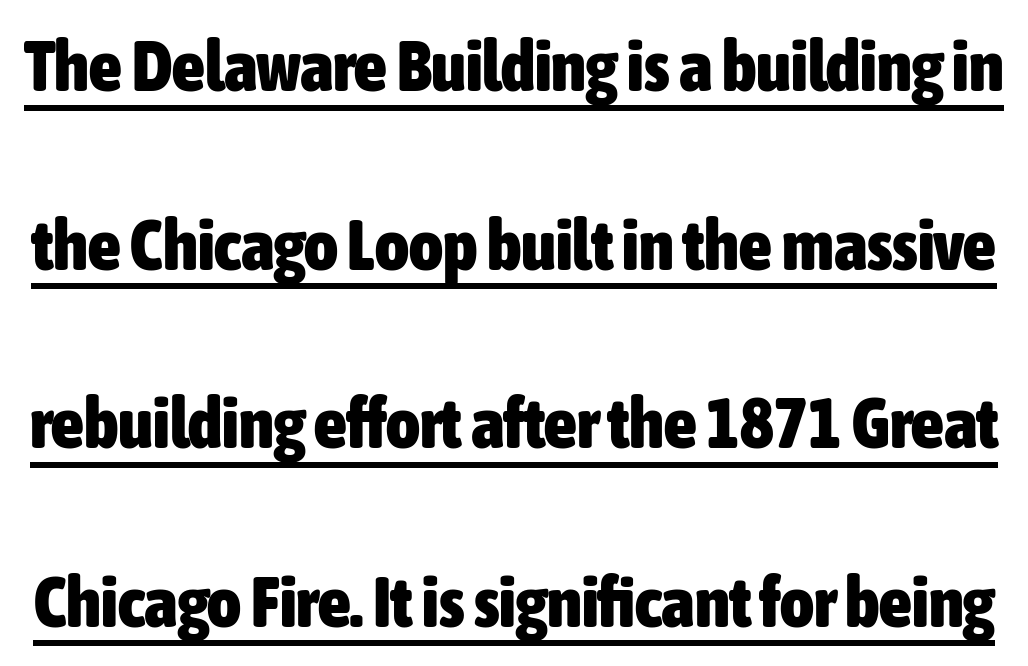
The image shows 72 px heavy, condensed sans-serif type, upright; set loose line spacing (2.48x), normal letter spacing, underlined; low stroke contrast and a medium x-height.
